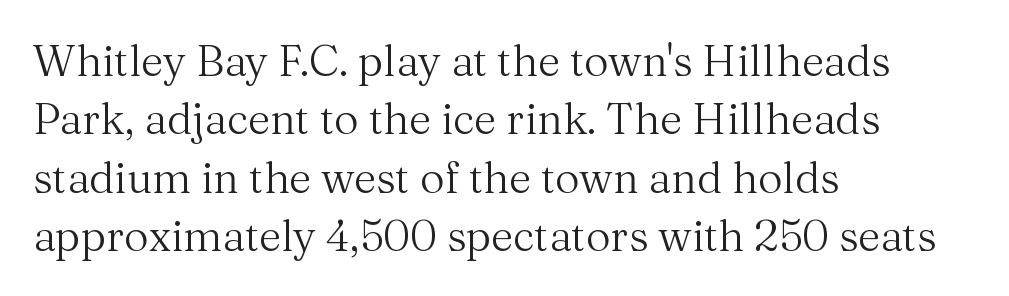
The image shows 43 px regular-weight serif type, upright; set left-aligned, normal line spacing (1.36x), normal letter spacing, not underlined; medium stroke contrast and a medium x-height.
